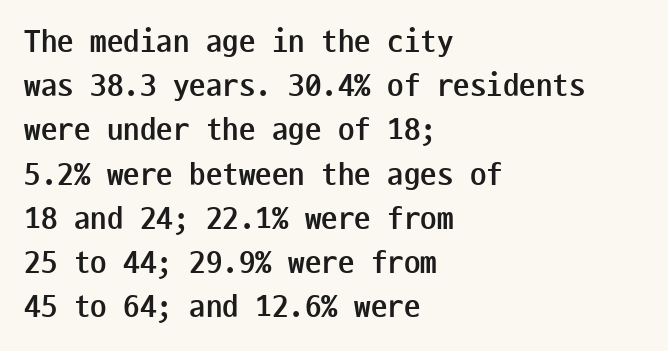
Plain, unruled lines of type. Evenly set lines give the paragraph a standard silhouette. Posture: vertical. The passage shown has conventional tracking throughout. You'd pick this weight for a headline — it's a proper bold. Where is the straight margin? On the left.
